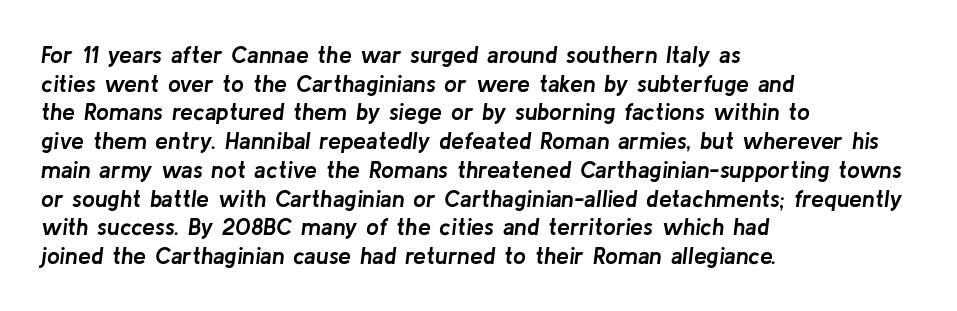
Set as a true bold cut, around the 700 mark. The words here are not underlined. Yep, that's italic — everything's leaning. Is the block centered? No — it sits flush against the left margin. The lines sit at an ordinary, default distance from one another.
